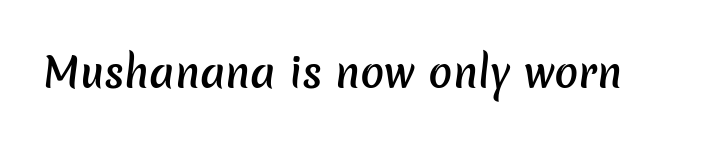
The image shows 40 px semibold sans-serif type; set normal letter spacing, not underlined; low stroke contrast and a medium x-height.
